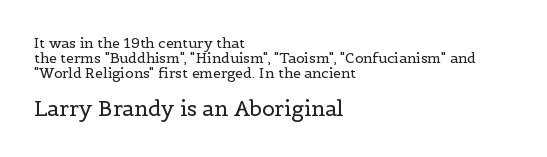
{"italic": "no", "bold": "no", "underline": "no", "align": "left", "line_spacing": "tight", "line_spacing_ratio": 1.06, "letter_spacing": "normal", "letter_spacing_em": 0.0, "larger_block": "second", "size_ratio": 1.5, "glyph_px": 21}
